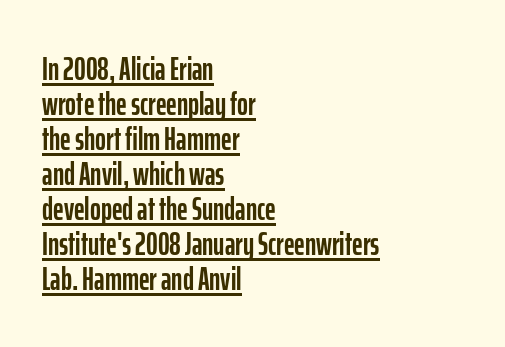
{"serif": "no", "italic": "no", "width": "condensed", "stroke_contrast": "low", "x_height": "medium", "monospaced": "no", "underline": "yes", "align": "left", "line_spacing": "tight", "line_spacing_ratio": 1.06, "letter_spacing": "normal", "letter_spacing_em": 0.0, "glyph_px": 33}
